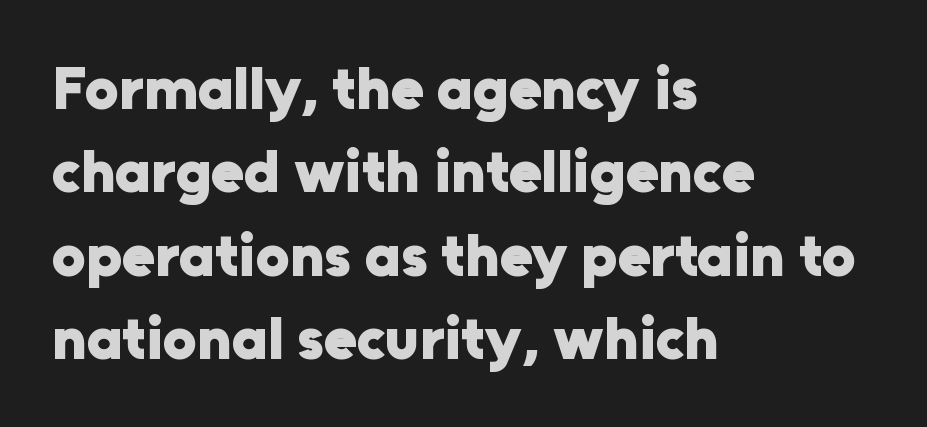
The rendering uses a moderate line-height, typical for paragraphs. The lines in this sample share a left origin and differ only in where they stop. The tracking reads as untouched default to a designer's eye. Descenders hang freely into open space.
